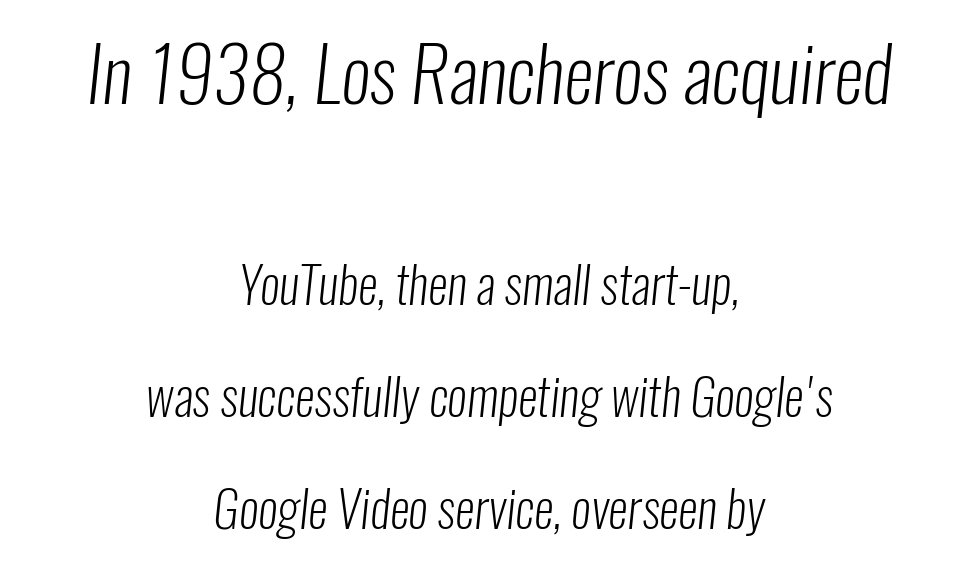
Q: Is the text bold? A: No.
Q: Is the typeface a serif or a sans-serif typeface? A: Sans-serif.
Q: Is the text underlined? A: No.
Q: How is the paragraph aligned? A: Centered.
Q: Is the spacing between letters normal or unusually wide? A: Normal.
Q: Is the spacing between lines tight, normal or loose? A: Loose.
Q: Which block of text is set in a larger size, the first (top) or the second (bottom)? A: The first (top) one.
Q: Width (condensed, normal, or wide)? A: Condensed.
Q: Stroke contrast? A: Low.
Q: x-height? A: Medium.
Q: Monospaced? A: No.
